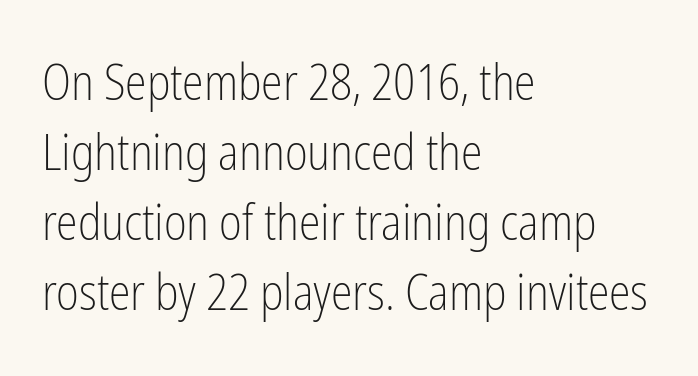
The image shows 49 px light, condensed sans-serif type, upright; set left-aligned, normal line spacing (1.43x), normal letter spacing, not underlined; low stroke contrast and a medium x-height.
